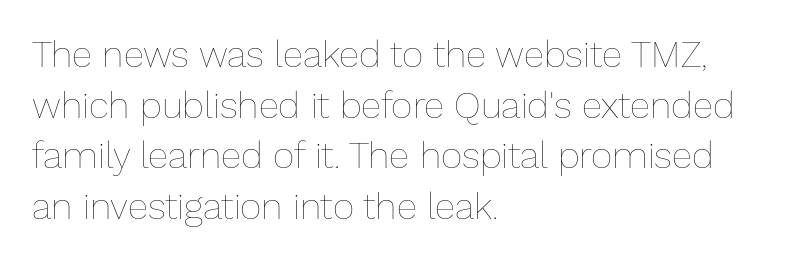
The image shows 37 px thin type, upright; set left-aligned, normal line spacing (1.37x), normal letter spacing, not underlined; low stroke contrast and a medium x-height.
